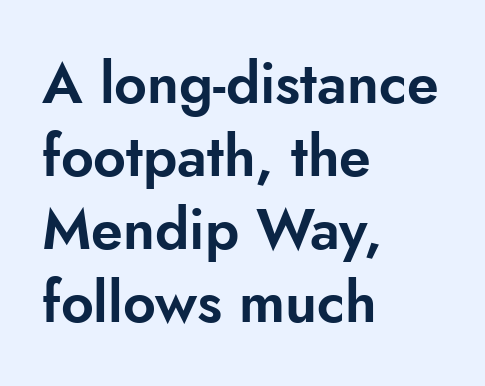
The image shows 57 px sans-serif type, upright; set left-aligned, normal line spacing (1.28x), normal letter spacing, not underlined; low stroke contrast and a small x-height.
